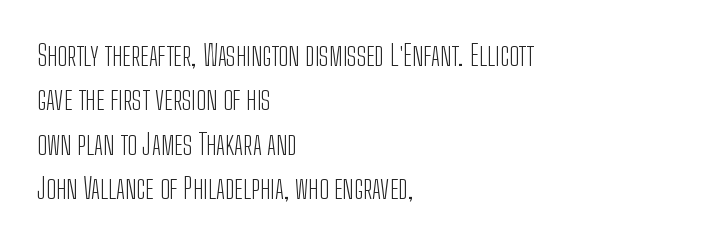
The image shows 29 px light, condensed sans-serif type, upright; set left-aligned, normal line spacing (1.53x), normal letter spacing, not underlined; low stroke contrast and a medium x-height.
